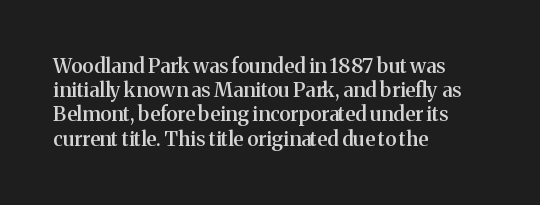
The image shows 20 px text type, upright; set left-aligned, line spacing 1.21x, normal letter spacing, not underlined.
